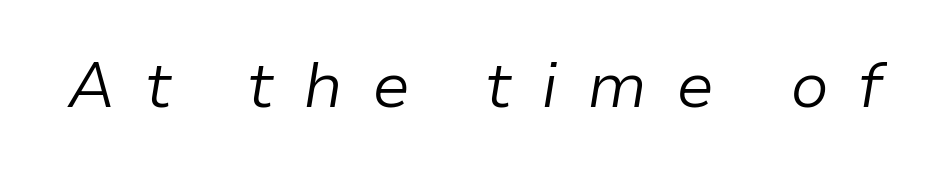
{"italic": "yes", "lean": "right", "slant_degrees": 9, "bold": "no", "weight": "light", "width": "normal", "stroke_contrast": "low", "x_height": "medium", "monospaced": "no", "underline": "no", "letter_spacing": "wide", "letter_spacing_em": 0.45, "glyph_px": 64}
